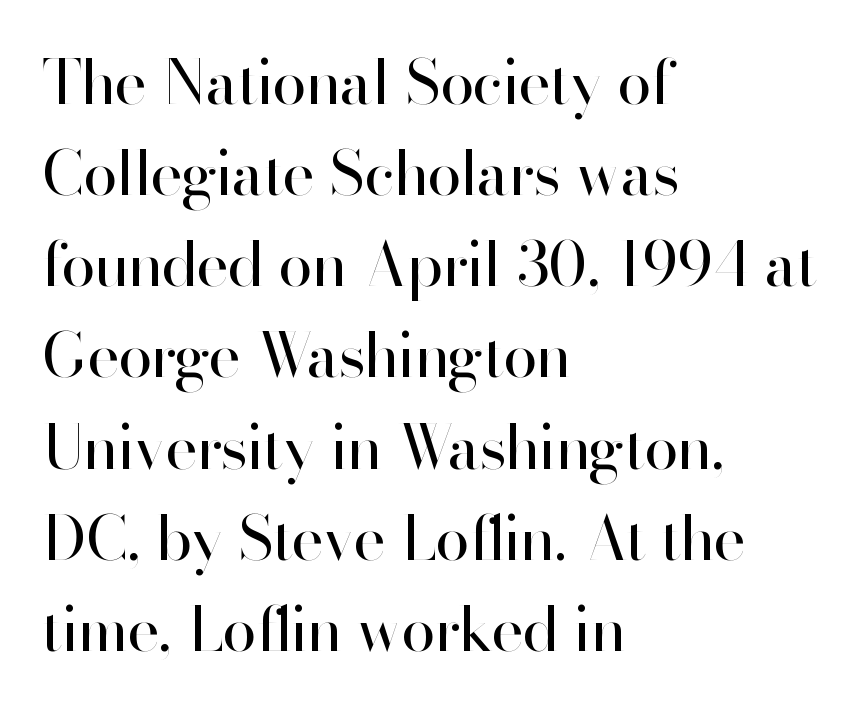
{"serif": "no", "italic": "no", "bold": "no", "weight": "regular", "width": "normal", "stroke_contrast": "high", "x_height": "small", "monospaced": "no", "underline": "no", "align": "left", "line_spacing": "normal", "line_spacing_ratio": 1.47, "letter_spacing": "normal", "letter_spacing_em": 0.0, "glyph_px": 62}
